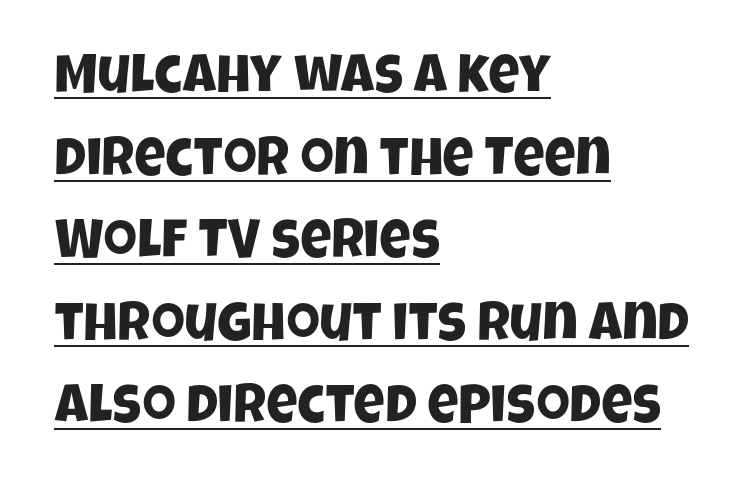
{"serif": "no", "width": "condensed", "stroke_contrast": "low", "x_height": "large", "monospaced": "no", "underline": "yes", "align": "left", "line_spacing": "normal", "line_spacing_ratio": 1.53, "letter_spacing": "normal", "letter_spacing_em": 0.0, "glyph_px": 54}
